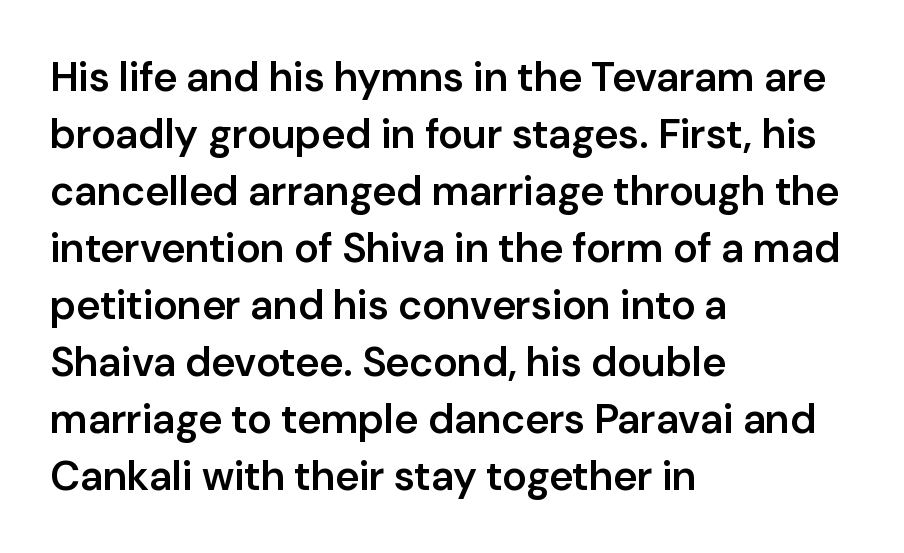
The image shows 41 px semibold sans-serif type, upright; set left-aligned, normal line spacing (1.39x), normal letter spacing, not underlined; low stroke contrast and a medium x-height.
